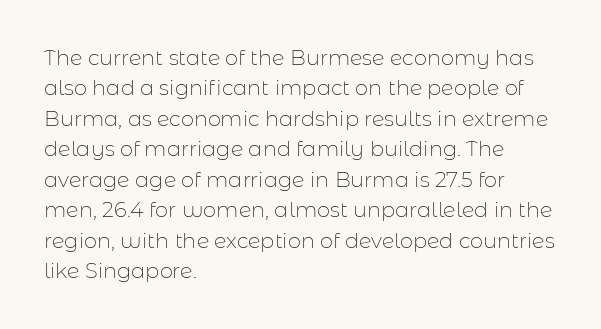
The image shows 21 px text type, upright; set left-aligned, normal line spacing (1.45x), normal letter spacing, not underlined.
